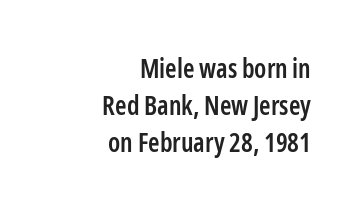
The ragged edge is on the left, which tells us the setting is flush right. The strip under each line holds only bare page. What weight is shown? A semibold, between regular and bold. Leading: standard. Style check: upright.
